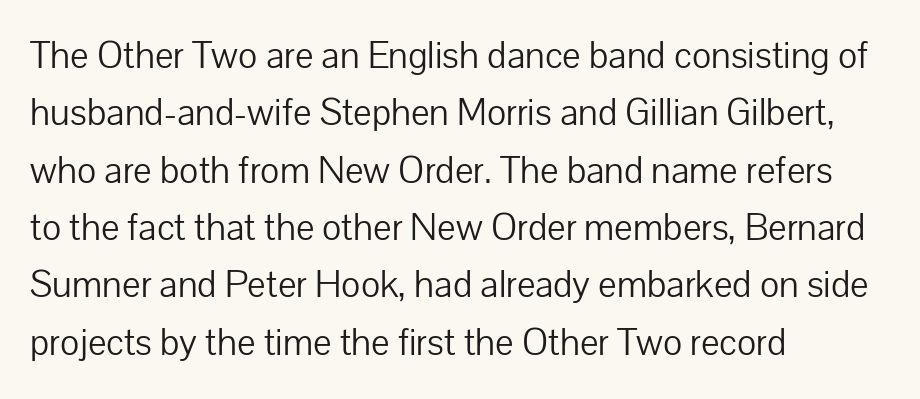
Q: Is the text bold? A: No.
Q: Is the text italic (slanted)? A: No, it is upright.
Q: Is the typeface a serif or a sans-serif typeface? A: Sans-serif.
Q: Is the text underlined? A: No.
Q: How is the paragraph aligned? A: Left-aligned.
Q: Is the spacing between letters normal or unusually wide? A: Normal.
Q: Is the spacing between lines tight, normal or loose? A: Normal.
Q: Width (condensed, normal, or wide)? A: Normal.
Q: Stroke contrast? A: Low.
Q: x-height? A: Medium.
Q: Monospaced? A: No.
